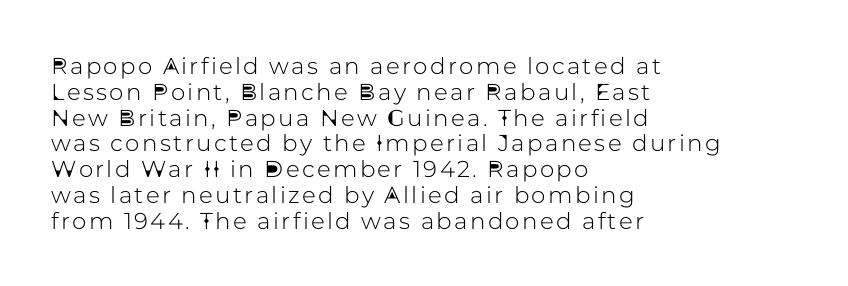
The image shows 23 px text type, upright; set left-aligned, tight line spacing (1.12x), not underlined.
